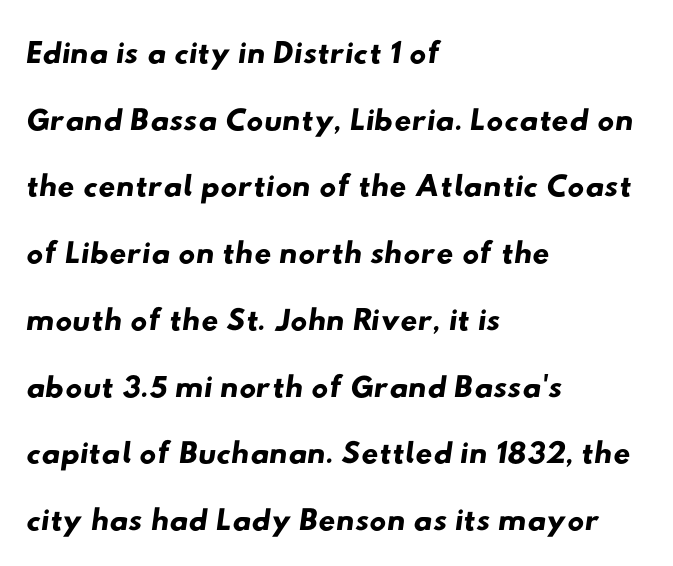
{"serif": "no", "width": "wide", "stroke_contrast": "low", "x_height": "small", "monospaced": "no", "underline": "no", "align": "left", "line_spacing": "normal", "line_spacing_ratio": 1.42, "letter_spacing": "normal", "letter_spacing_em": 0.0, "glyph_px": 47}
